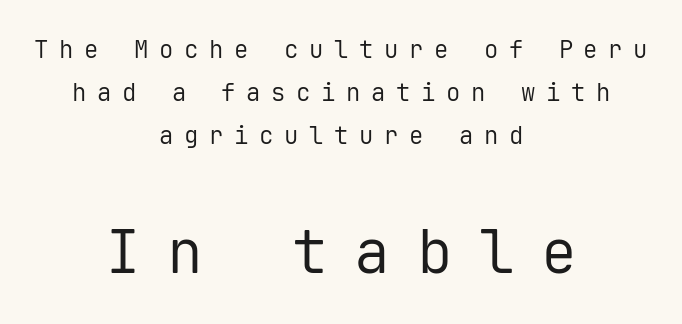
The image shows 60 px regular-weight sans-serif type, upright, monospaced; set centered, line spacing 1.8x, unusually wide letter spacing (+0.44 em), not underlined; the second (bottom) block is 2.5x larger; low stroke contrast and a medium x-height.
